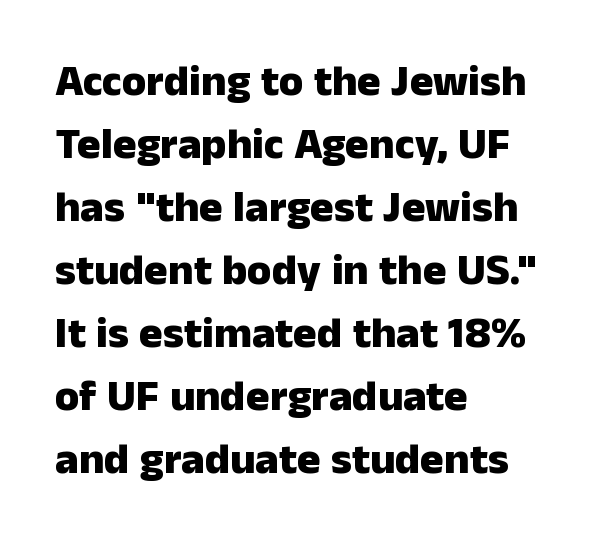
The image shows 44 px heavy sans-serif type, upright; set left-aligned, normal line spacing (1.43x), normal letter spacing, not underlined; low stroke contrast and a medium x-height.
